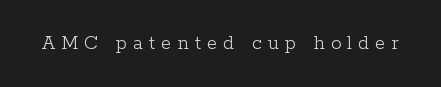
{"italic": "no", "bold": "no", "underline": "no", "letter_spacing": "wide", "letter_spacing_em": 0.29, "glyph_px": 21}
